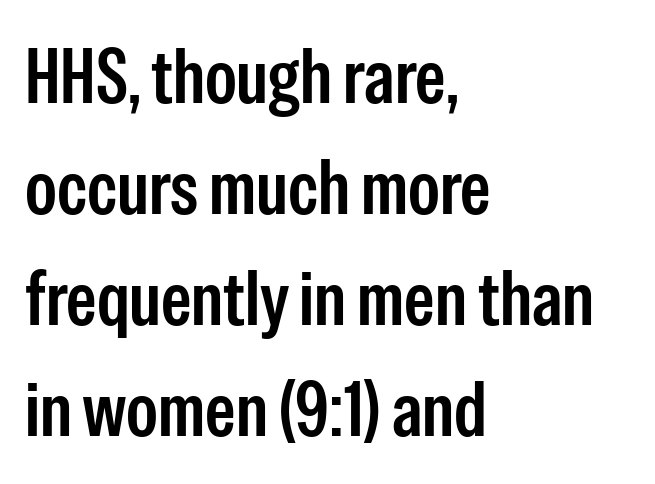
{"serif": "no", "italic": "no", "width": "condensed", "stroke_contrast": "low", "x_height": "medium", "monospaced": "no", "underline": "no", "align": "left", "line_spacing": "normal", "line_spacing_ratio": 1.44, "letter_spacing": "normal", "letter_spacing_em": 0.0, "glyph_px": 77}
